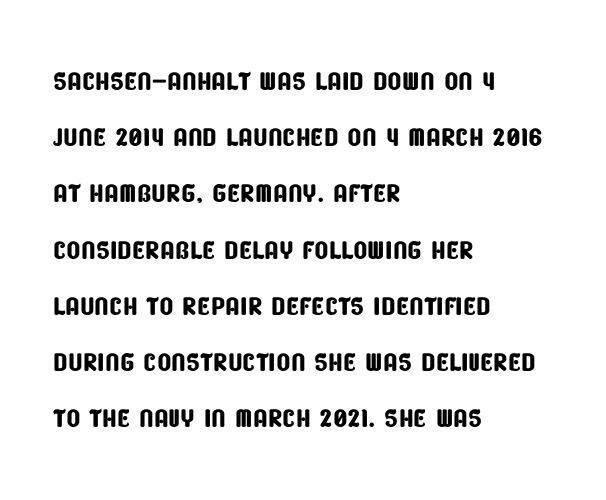
{"serif": "no", "width": "condensed", "stroke_contrast": "low", "x_height": "large", "monospaced": "no", "underline": "no", "align": "left", "line_spacing": "normal", "line_spacing_ratio": 1.52, "letter_spacing": "normal", "letter_spacing_em": 0.0, "glyph_px": 37}
